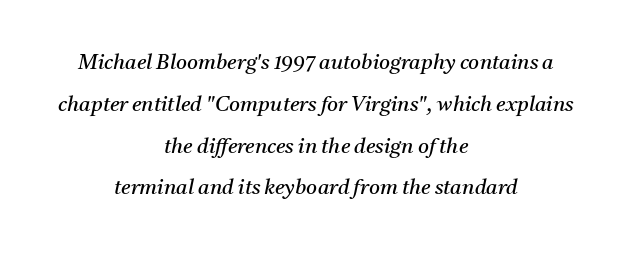
Q: Is the text bold? A: No.
Q: Is the text italic (slanted)? A: Yes, it leans right by about 11 degrees.
Q: Is the text underlined? A: No.
Q: How is the paragraph aligned? A: Centered.
Q: Is the spacing between letters normal or unusually wide? A: Normal.
Q: Is the spacing between lines tight, normal or loose? A: Loose.
